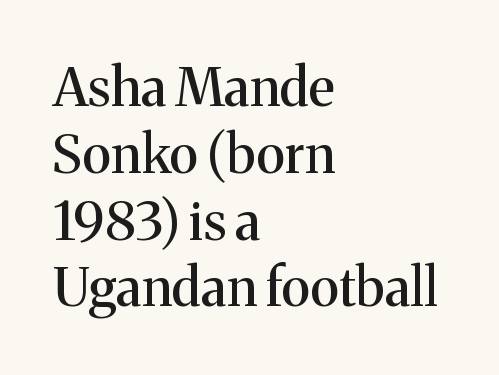
{"serif": "yes", "italic": "no", "width": "normal", "stroke_contrast": "medium", "x_height": "medium", "monospaced": "no", "underline": "no", "align": "left", "line_spacing": "normal", "line_spacing_ratio": 1.26, "letter_spacing": "normal", "letter_spacing_em": 0.0, "glyph_px": 53}
